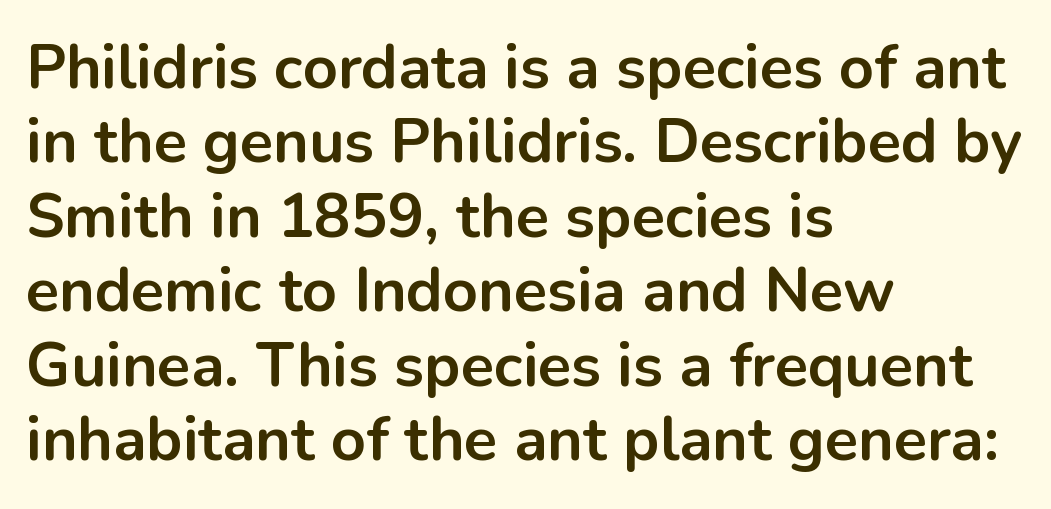
The image shows 61 px bold sans-serif type, upright; set left-aligned, line spacing 1.22x, normal letter spacing, not underlined; low stroke contrast and a medium x-height.
